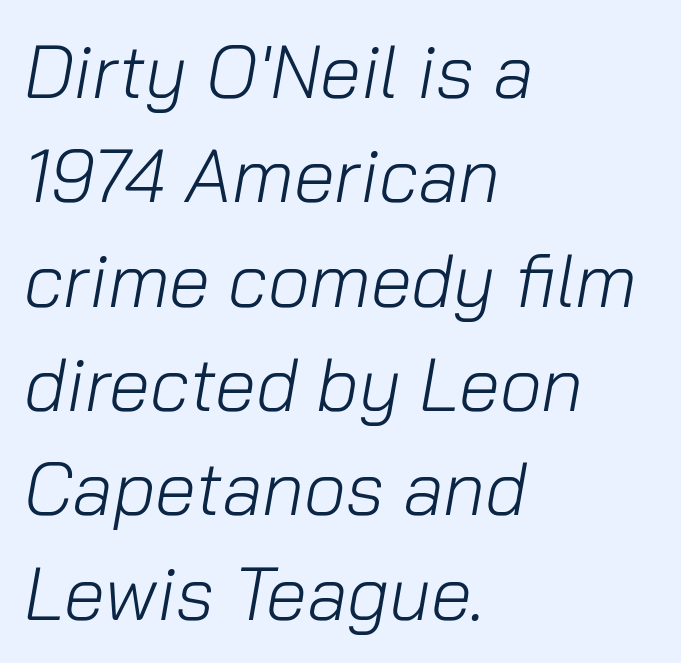
{"italic": "yes", "lean": "right", "slant_degrees": 10, "bold": "no", "weight": "light", "width": "normal", "stroke_contrast": "low", "x_height": "medium", "monospaced": "no", "underline": "no", "align": "left", "line_spacing": "normal", "line_spacing_ratio": 1.41, "letter_spacing": "normal", "letter_spacing_em": 0.0, "glyph_px": 74}
